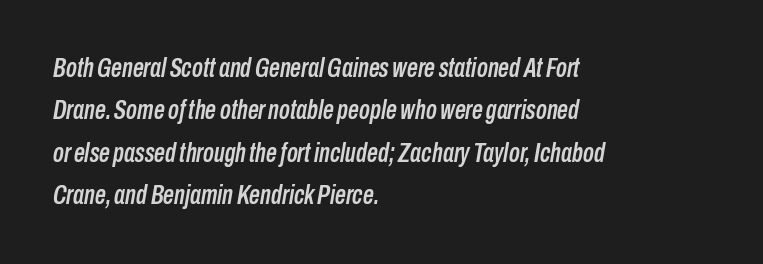
Visually the block forms a straight wall on the left and a jagged coastline on the right. Every character sits at an angle, as italics do. Regarding leading, the lines here are spaced in the standard way. The strip under each line holds only bare page. The gaps between neighbouring characters are ordinary and unremarkable.
